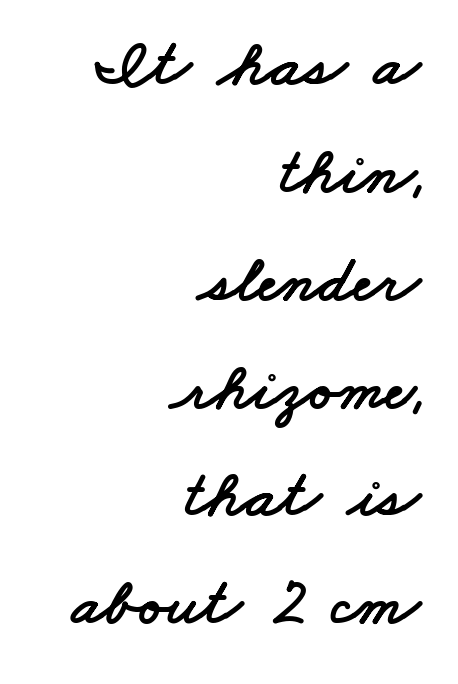
Q: Is the typeface a serif or a sans-serif typeface? A: Sans-serif.
Q: Is the text underlined? A: No.
Q: How is the paragraph aligned? A: Right-aligned.
Q: Is the spacing between letters normal or unusually wide? A: Normal.
Q: Is the spacing between lines tight, normal or loose? A: Normal.
Q: Width (condensed, normal, or wide)? A: Wide.
Q: Stroke contrast? A: Low.
Q: x-height? A: Small.
Q: Monospaced? A: No.
